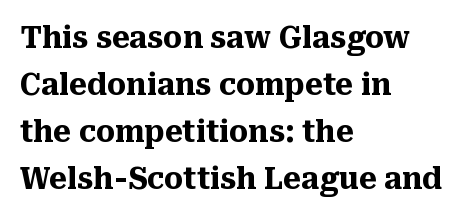
{"serif": "yes", "italic": "no", "bold": "yes", "weight": "heavy", "width": "normal", "stroke_contrast": "medium", "x_height": "medium", "monospaced": "no", "underline": "no", "align": "left", "line_spacing": "normal", "line_spacing_ratio": 1.57, "letter_spacing": "normal", "letter_spacing_em": 0.0, "glyph_px": 30}
